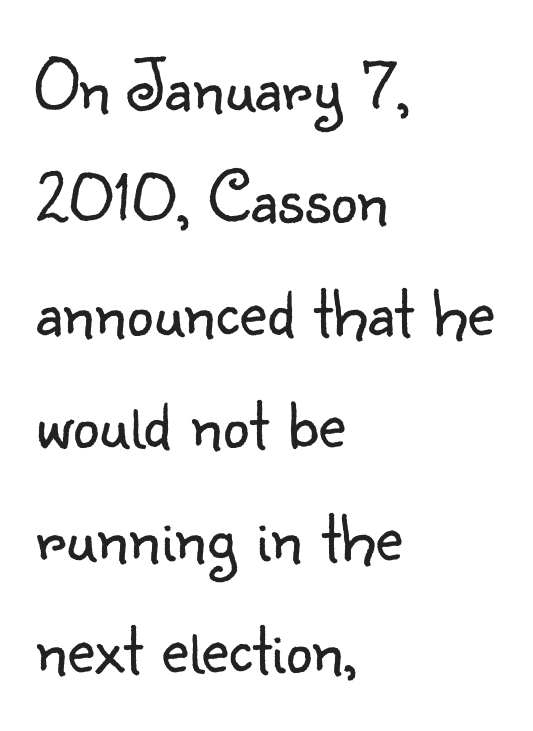
Q: Is the text bold? A: No.
Q: Is the text italic (slanted)? A: No, it is upright.
Q: Is the typeface a serif or a sans-serif typeface? A: Sans-serif.
Q: Is the text underlined? A: No.
Q: How is the paragraph aligned? A: Left-aligned.
Q: Is the spacing between letters normal or unusually wide? A: Normal.
Q: Is the spacing between lines tight, normal or loose? A: Normal.
Q: Width (condensed, normal, or wide)? A: Normal.
Q: Stroke contrast? A: Low.
Q: x-height? A: Small.
Q: Monospaced? A: No.
